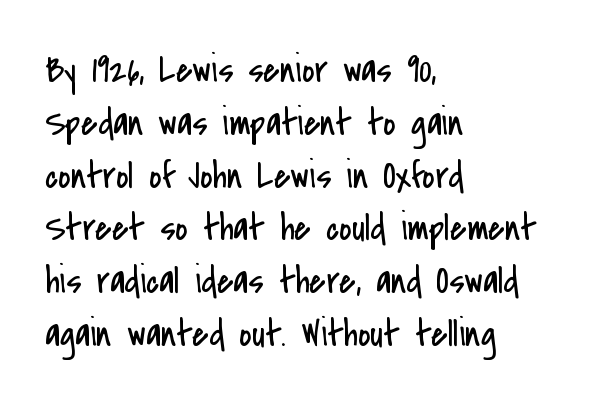
The image shows 38 px regular-weight, condensed sans-serif type, upright; set left-aligned, normal line spacing (1.39x), normal letter spacing, not underlined; low stroke contrast and a small x-height.
